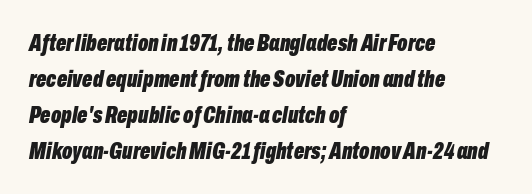
Slant detected: the letters are inclined. Regular leading. The glyphs have the mass of a bold cut. Line beginnings align vertically; line endings do not.
